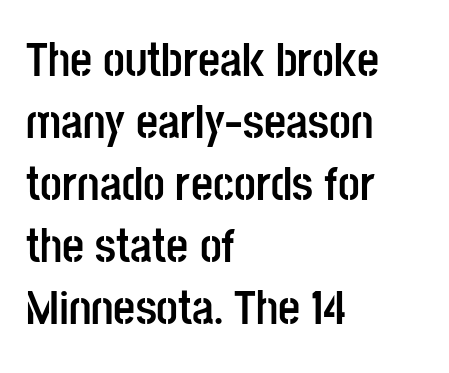
Q: Is the text bold? A: Yes.
Q: Is the text italic (slanted)? A: No, it is upright.
Q: Is the typeface a serif or a sans-serif typeface? A: Sans-serif.
Q: Is the text underlined? A: No.
Q: How is the paragraph aligned? A: Left-aligned.
Q: Is the spacing between letters normal or unusually wide? A: Normal.
Q: Is the spacing between lines tight, normal or loose? A: Normal.
Q: Width (condensed, normal, or wide)? A: Condensed.
Q: Stroke contrast? A: Low.
Q: x-height? A: Large.
Q: Monospaced? A: No.
